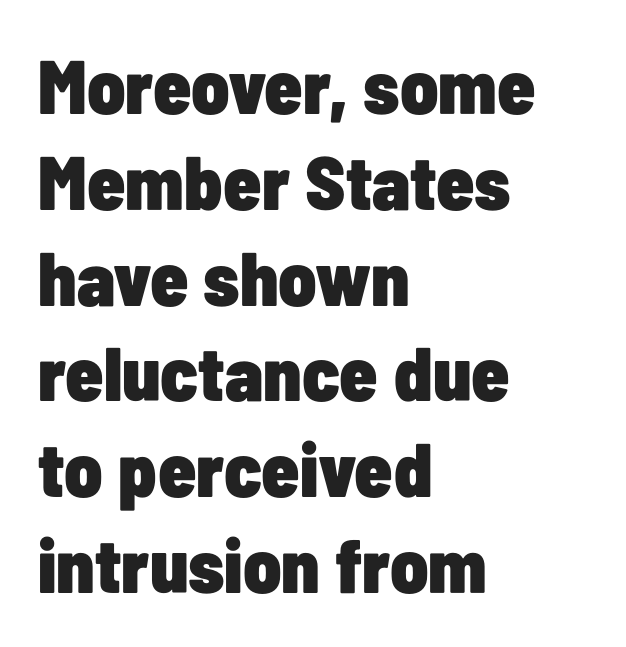
{"serif": "no", "italic": "no", "bold": "yes", "weight": "heavy", "width": "condensed", "stroke_contrast": "low", "x_height": "medium", "monospaced": "no", "underline": "no", "align": "left", "line_spacing": "normal", "line_spacing_ratio": 1.26, "letter_spacing": "normal", "letter_spacing_em": 0.0, "glyph_px": 76}
